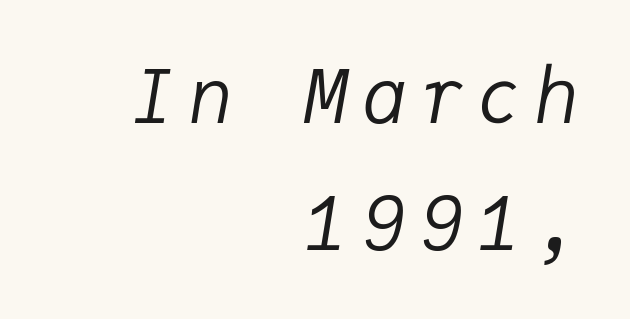
Underlining? Definitely not there. Is the block centered? No — it sits flush against the right margin. Characters are canted at an angle relative to the baseline's perpendicular. The space between consecutive lines is moderate. Each letter, wide or thin by design, is forced into the same width here.
